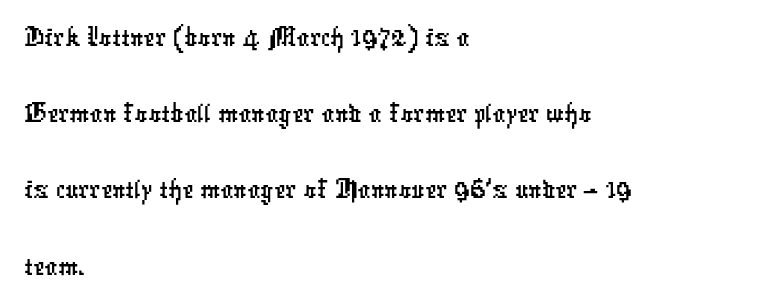
The image shows 63 px condensed sans-serif type; set left-aligned, line spacing 1.21x, normal letter spacing, not underlined; low stroke contrast and a medium x-height.
